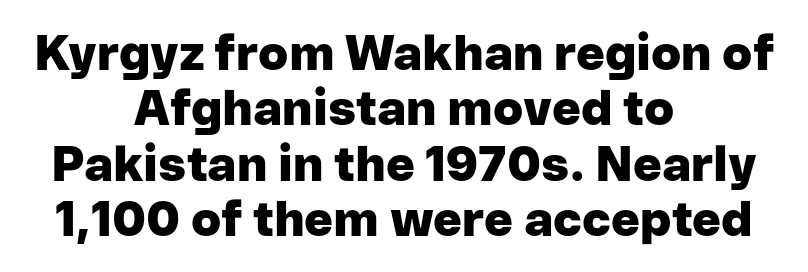
The image shows 49 px heavy sans-serif type, upright; set centered, tight line spacing (1.13x), normal letter spacing, not underlined; low stroke contrast and a medium x-height.
